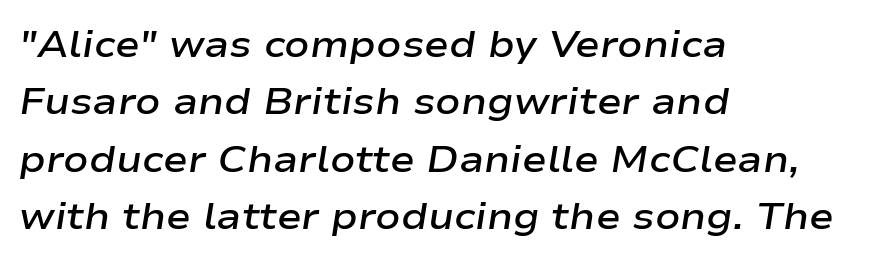
The image shows 37 px semibold, wide type, italic (leaning right); set left-aligned, normal line spacing (1.55x), normal letter spacing, not underlined; low stroke contrast and a medium x-height.
